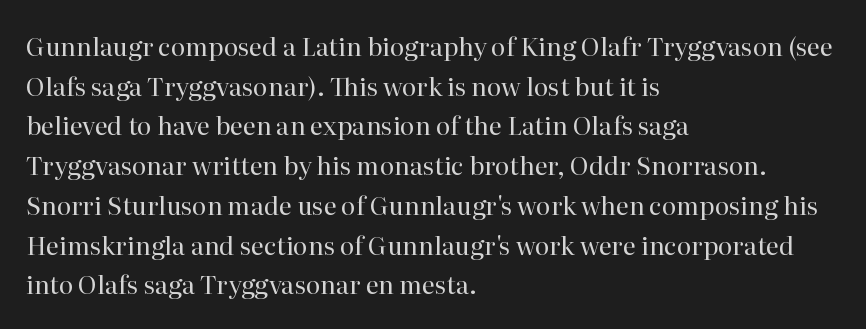
{"italic": "no", "bold": "no", "underline": "no", "align": "left", "line_spacing": "normal", "line_spacing_ratio": 1.59, "letter_spacing": "normal", "letter_spacing_em": 0.0, "glyph_px": 25}
